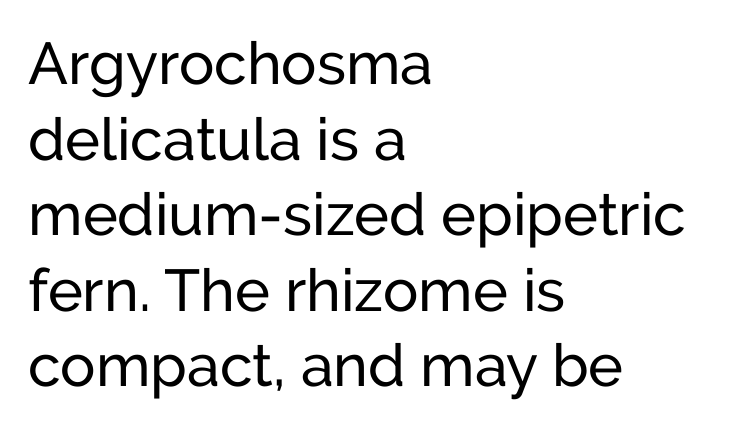
The image shows 59 px sans-serif type, upright; set left-aligned, normal line spacing (1.28x), normal letter spacing, not underlined; low stroke contrast and a medium x-height.
